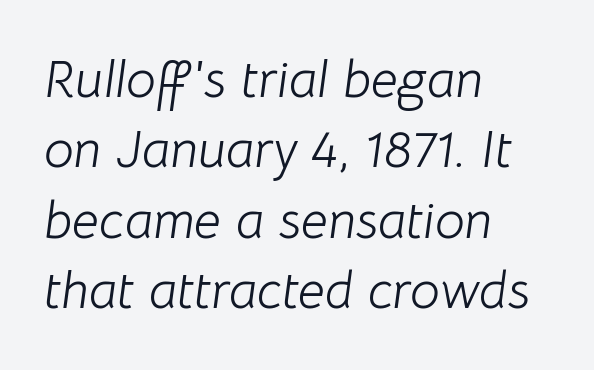
{"italic": "yes", "lean": "right", "slant_degrees": 8, "bold": "no", "weight": "light", "width": "normal", "stroke_contrast": "low", "x_height": "medium", "monospaced": "no", "underline": "no", "align": "left", "line_spacing": "normal", "line_spacing_ratio": 1.33, "letter_spacing": "normal", "letter_spacing_em": 0.0, "glyph_px": 53}
